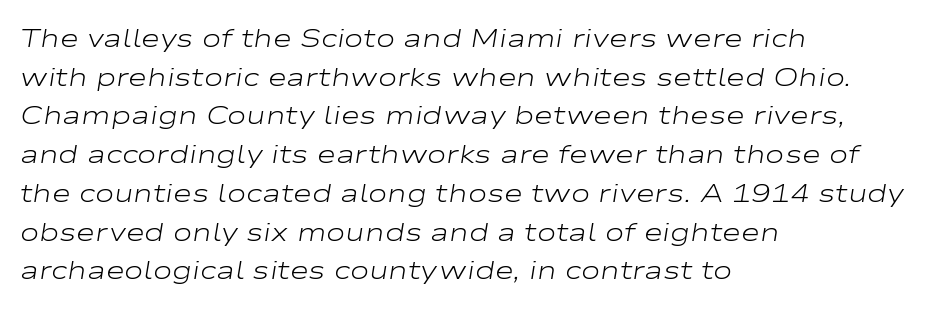
One-word summary of the alignment: left. The letters are slanted; this is an italic face. Successive baselines arrive at the customary interval. Does extra space separate the letters? No, they use regular spacing. Heft: none added — not bold. Descenders hang freely into open space.
